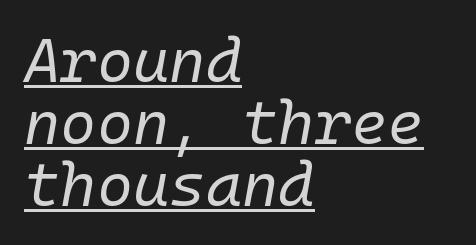
{"italic": "yes", "lean": "right", "slant_degrees": 10, "bold": "no", "weight": "regular", "width": "normal", "stroke_contrast": "low", "x_height": "medium", "monospaced": "yes", "underline": "yes", "align": "left", "line_spacing": "tight", "line_spacing_ratio": 1.0, "letter_spacing": "normal", "letter_spacing_em": 0.0, "glyph_px": 62}
